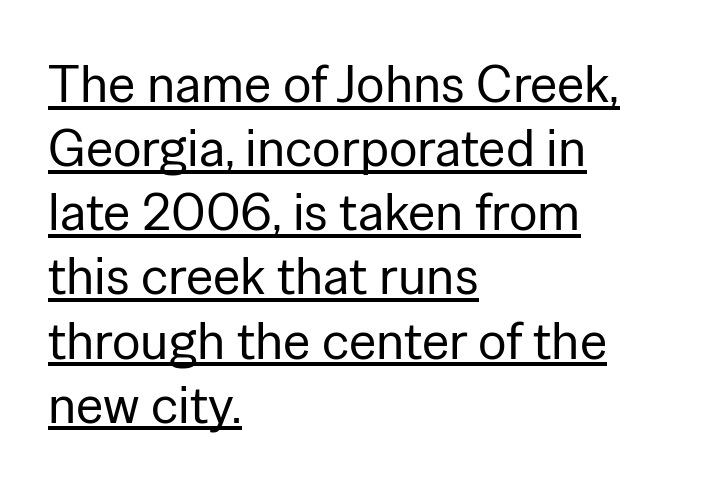
Q: Is the text bold? A: No.
Q: Is the text italic (slanted)? A: No, it is upright.
Q: Is the typeface a serif or a sans-serif typeface? A: Sans-serif.
Q: Is the text underlined? A: Yes.
Q: How is the paragraph aligned? A: Left-aligned.
Q: Is the spacing between letters normal or unusually wide? A: Normal.
Q: Width (condensed, normal, or wide)? A: Normal.
Q: Stroke contrast? A: Low.
Q: x-height? A: Medium.
Q: Monospaced? A: No.
